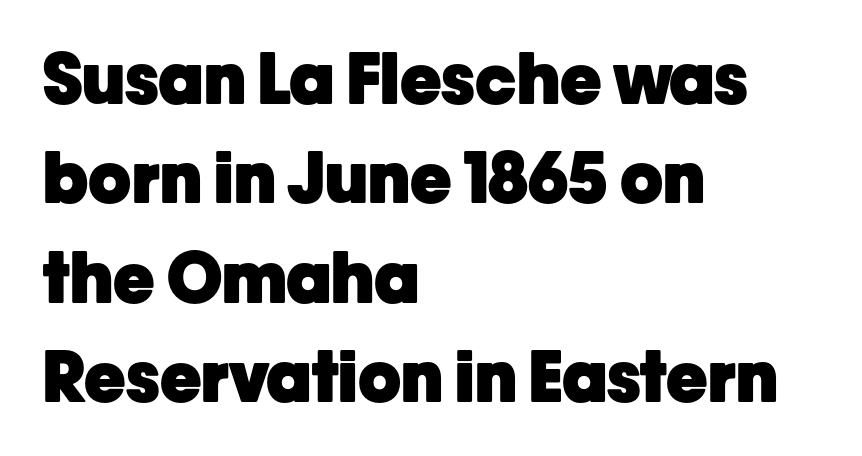
{"serif": "no", "italic": "no", "bold": "yes", "weight": "heavy", "width": "normal", "stroke_contrast": "low", "x_height": "medium", "monospaced": "no", "underline": "no", "align": "left", "line_spacing": "normal", "line_spacing_ratio": 1.42, "letter_spacing": "normal", "letter_spacing_em": 0.0, "glyph_px": 70}
